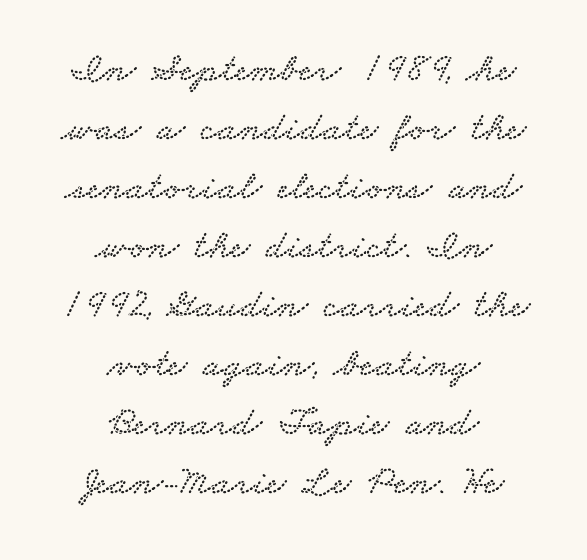
Q: Is the typeface a serif or a sans-serif typeface? A: Serif.
Q: Is the text underlined? A: No.
Q: How is the paragraph aligned? A: Centered.
Q: Is the spacing between letters normal or unusually wide? A: Normal.
Q: Is the spacing between lines tight, normal or loose? A: Normal.
Q: Width (condensed, normal, or wide)? A: Wide.
Q: Stroke contrast? A: Low.
Q: x-height? A: Small.
Q: Monospaced? A: No.
